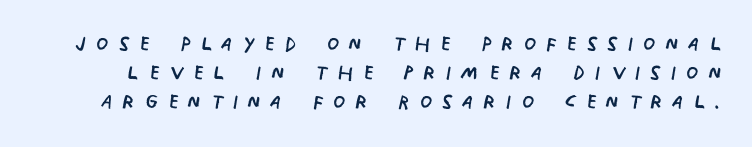
Q: Is the text bold? A: No.
Q: Is the typeface a serif or a sans-serif typeface? A: Sans-serif.
Q: Is the text underlined? A: No.
Q: Is the spacing between letters normal or unusually wide? A: Unusually wide.
Q: Is the spacing between lines tight, normal or loose? A: Tight.
Q: Width (condensed, normal, or wide)? A: Condensed.
Q: Stroke contrast? A: Low.
Q: x-height? A: Large.
Q: Monospaced? A: No.
